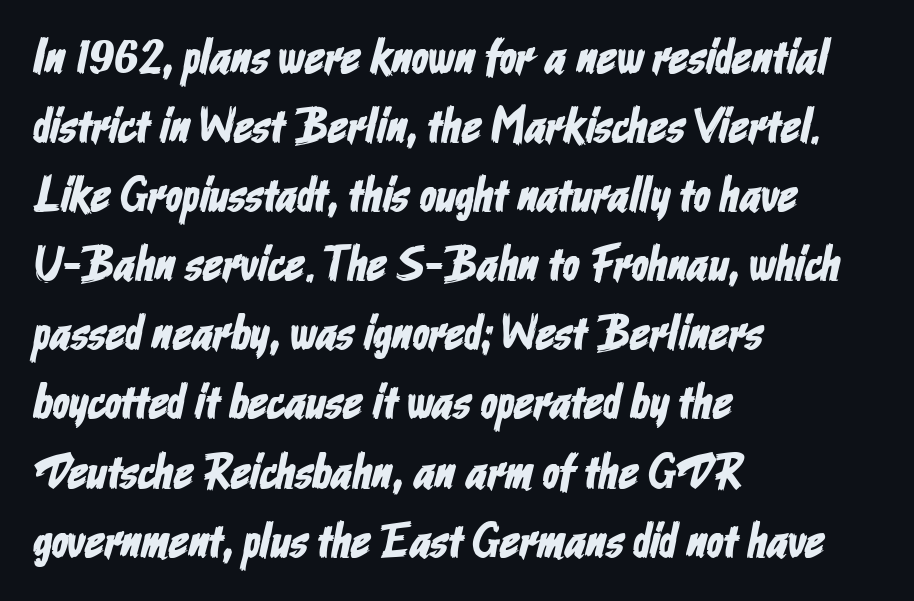
The image shows 49 px condensed sans-serif type; set left-aligned, normal line spacing (1.41x), normal letter spacing, not underlined; low stroke contrast and a medium x-height.
